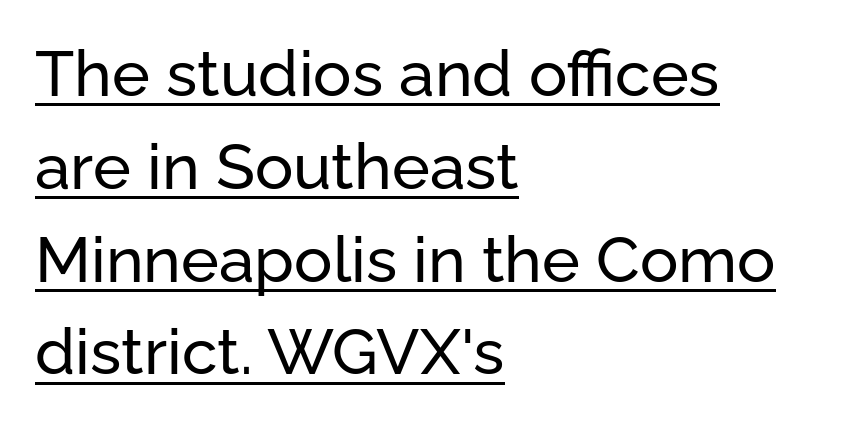
{"serif": "no", "italic": "no", "width": "normal", "stroke_contrast": "low", "x_height": "medium", "monospaced": "no", "underline": "yes", "align": "left", "line_spacing": "normal", "line_spacing_ratio": 1.45, "letter_spacing": "normal", "letter_spacing_em": 0.0, "glyph_px": 64}
